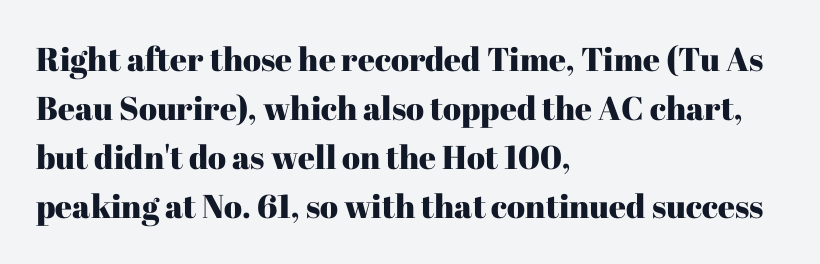
The image shows 33 px serif type, upright; set left-aligned, normal line spacing (1.48x), normal letter spacing, not underlined; high stroke contrast and a medium x-height.
